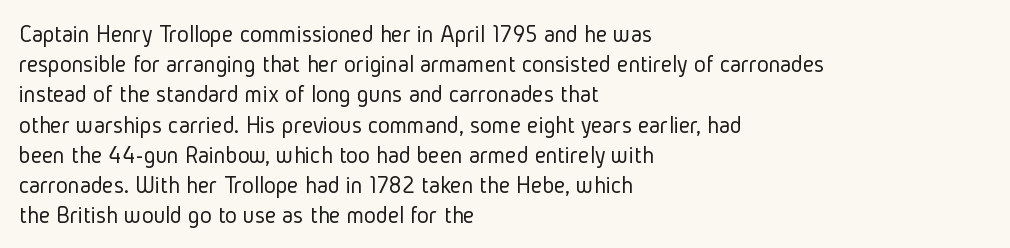
The image shows 25 px text type, upright; set left-aligned, line spacing 1.21x, normal letter spacing, not underlined.
